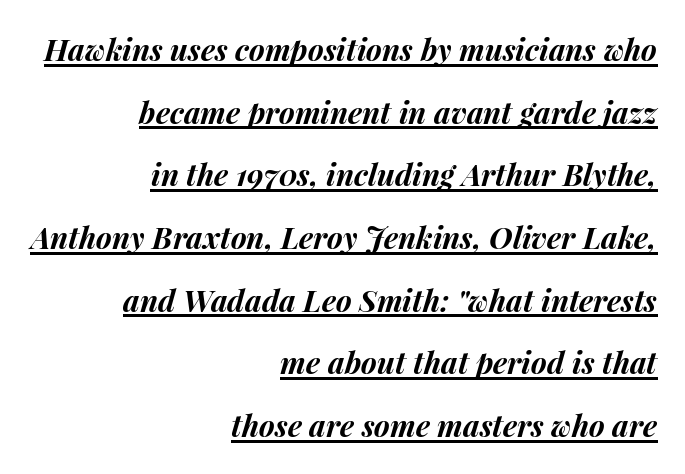
Q: Is the text bold? A: Yes.
Q: Is the text italic (slanted)? A: Yes, it leans right by about 15 degrees.
Q: Is the text underlined? A: Yes.
Q: How is the paragraph aligned? A: Right-aligned.
Q: Is the spacing between letters normal or unusually wide? A: Normal.
Q: Is the spacing between lines tight, normal or loose? A: Loose.
Q: Width (condensed, normal, or wide)? A: Normal.
Q: Stroke contrast? A: Medium.
Q: x-height? A: Medium.
Q: Monospaced? A: No.
